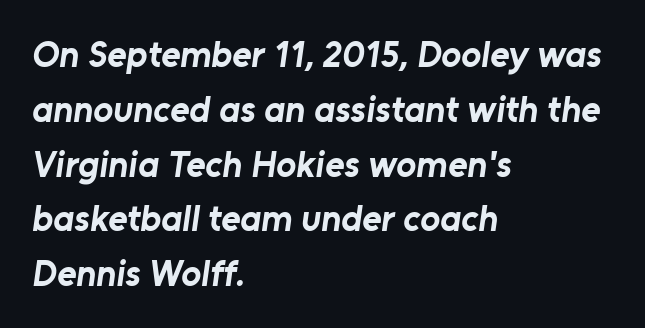
Standard letterfit; no display-style spreading of the glyphs. Note: no serifs on the glyphs. Anything drawn beneath the words? Only blank space. The rows are spaced the way most documents space them. Looks like regular typesetting: each glyph gets only the width it needs.
